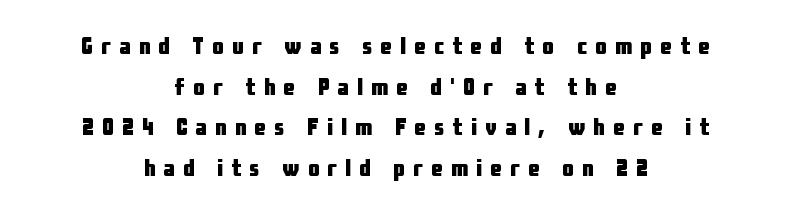
{"italic": "no", "bold": "yes", "underline": "no", "align": "center", "line_spacing_ratio": 1.77, "letter_spacing": "wide", "letter_spacing_em": 0.36, "glyph_px": 23}
